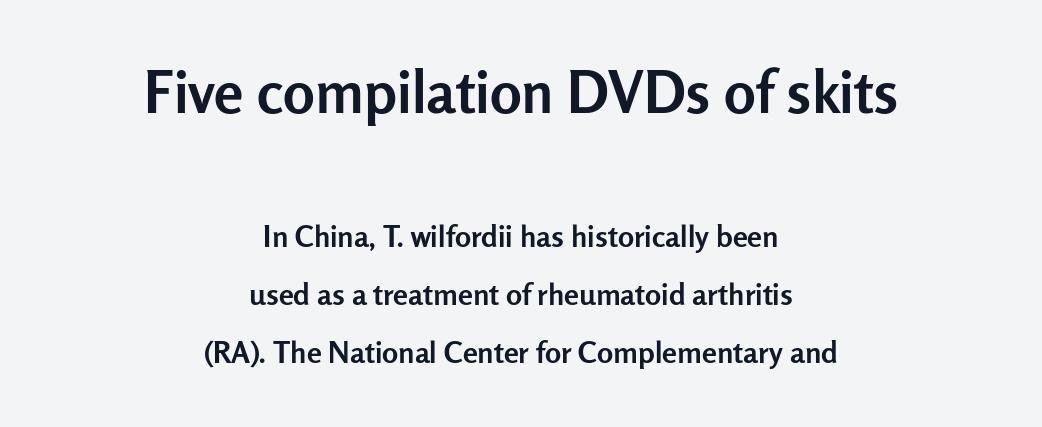
The foot of each line stays bare and open. In this sample the first text group is rendered at the bigger scale. The lettering stays uniformly vertical, giving the passage a roman look. Weight check: bold — yes, fully. The passage shown is typeset with a sans-serif family. The letters sit at their default tracking, neither squeezed nor spread.
